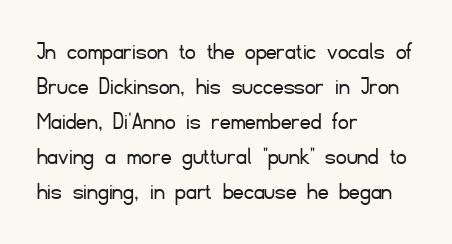
How are the letters spaced? Ordinarily, with no added tracking. Has an underline been added? It has not. Honestly, the row spacing looks completely unremarkable. The font is comparable to plain body text, perhaps lighter. Visually the block forms a straight wall on the left and a jagged coastline on the right.
